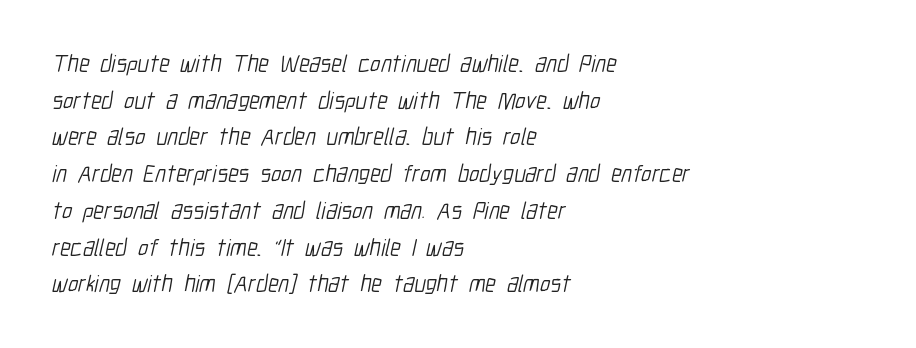
Spacing between characters is what you'd get straight out of the box. Where is the straight margin? On the left. These glyphs show unthickened strokes, regular width or finer. The rendering uses a moderate line-height, typical for paragraphs. The glyphs are unaccompanied by any horizontal stroke below them.
